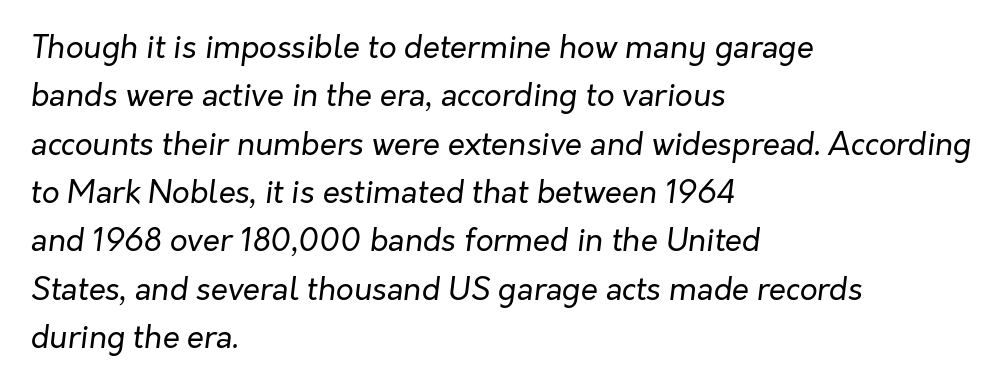
The image shows 31 px regular-weight type, italic (leaning right); set left-aligned, normal line spacing (1.56x), normal letter spacing, not underlined; low stroke contrast and a medium x-height.
